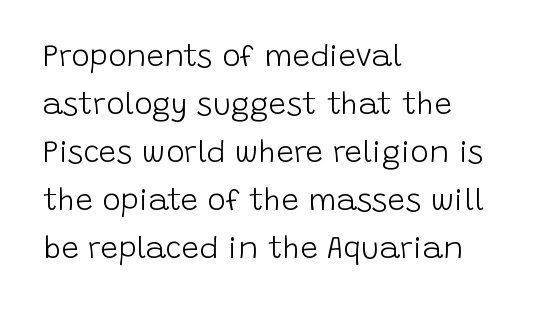
Q: Is the text bold? A: No.
Q: Is the text italic (slanted)? A: No, it is upright.
Q: Is the typeface a serif or a sans-serif typeface? A: Sans-serif.
Q: Is the text underlined? A: No.
Q: How is the paragraph aligned? A: Left-aligned.
Q: Is the spacing between letters normal or unusually wide? A: Normal.
Q: Is the spacing between lines tight, normal or loose? A: Normal.
Q: Width (condensed, normal, or wide)? A: Normal.
Q: Stroke contrast? A: Low.
Q: x-height? A: Large.
Q: Monospaced? A: No.
